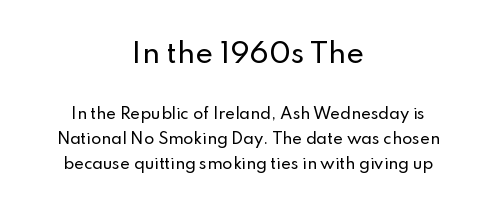
Upright lettering throughout. Words appear dense and cohesive because spacing is normal. Is the block centered? Yes — each line is placed symmetrically about the middle. Interline gaps are of average width in this sample. The glyphs are unaccompanied by any horizontal stroke below them. Two sizes are in play, and the larger belongs to the first block.
